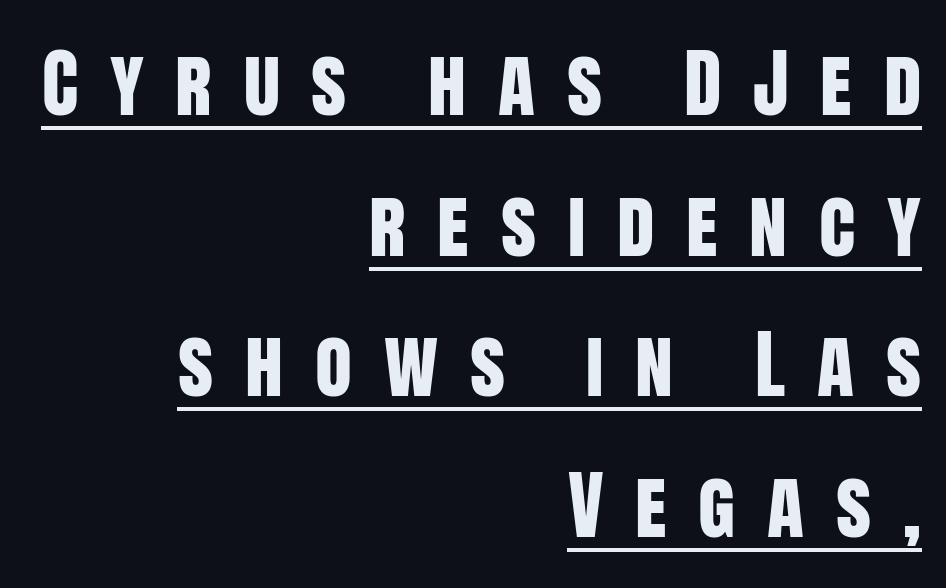
{"serif": "no", "italic": "no", "width": "condensed", "stroke_contrast": "low", "x_height": "large", "monospaced": "no", "underline": "yes", "align": "right", "line_spacing_ratio": 1.85, "letter_spacing": "wide", "letter_spacing_em": 0.42, "glyph_px": 76}
